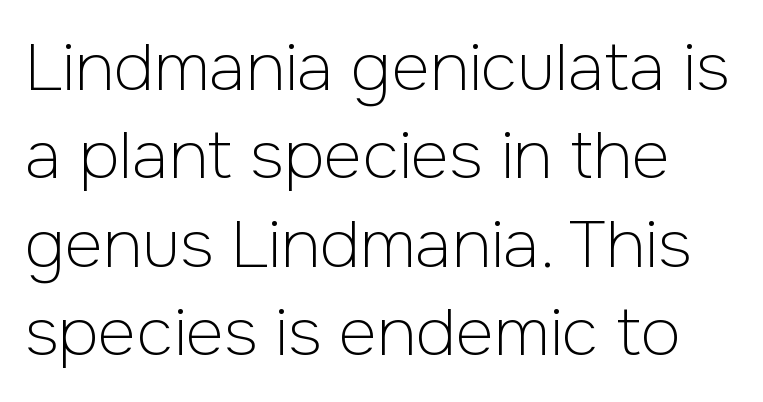
{"serif": "no", "italic": "no", "bold": "no", "weight": "light", "width": "normal", "stroke_contrast": "low", "x_height": "medium", "monospaced": "no", "underline": "no", "line_spacing": "normal", "line_spacing_ratio": 1.34, "letter_spacing": "normal", "letter_spacing_em": 0.0, "glyph_px": 66}
